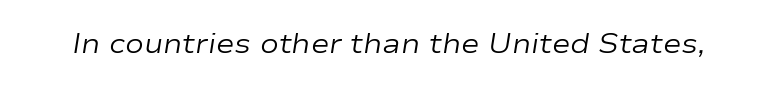
{"italic": "yes", "lean": "right", "slant_degrees": 9, "bold": "no", "weight": "regular", "width": "wide", "stroke_contrast": "low", "x_height": "medium", "monospaced": "no", "underline": "no", "letter_spacing": "normal", "letter_spacing_em": 0.0, "glyph_px": 28}
